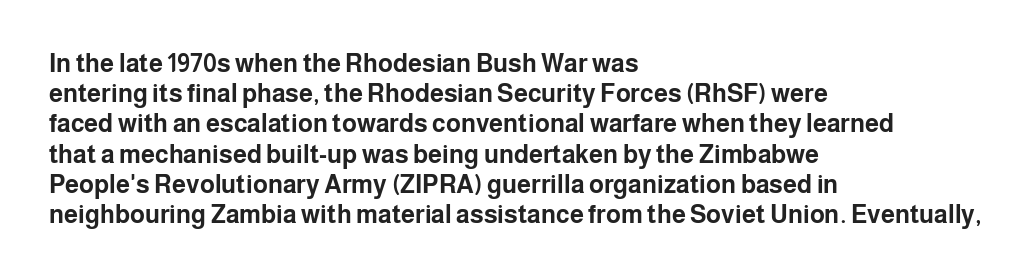
Q: Is the text bold? A: Yes.
Q: Is the text italic (slanted)? A: No, it is upright.
Q: Is the text underlined? A: No.
Q: How is the paragraph aligned? A: Left-aligned.
Q: Is the spacing between letters normal or unusually wide? A: Normal.
